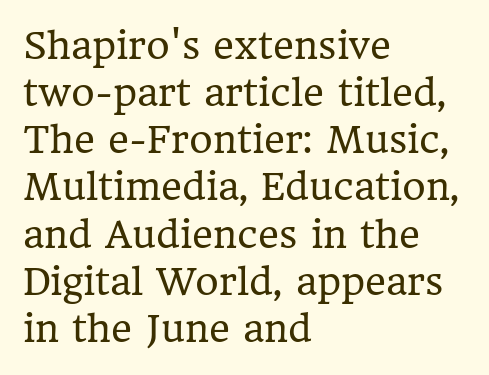
{"serif": "yes", "italic": "no", "bold": "no", "weight": "regular", "width": "normal", "stroke_contrast": "low", "x_height": "medium", "monospaced": "no", "underline": "no", "align": "left", "line_spacing": "normal", "line_spacing_ratio": 1.31, "letter_spacing": "normal", "letter_spacing_em": 0.0, "glyph_px": 36}
